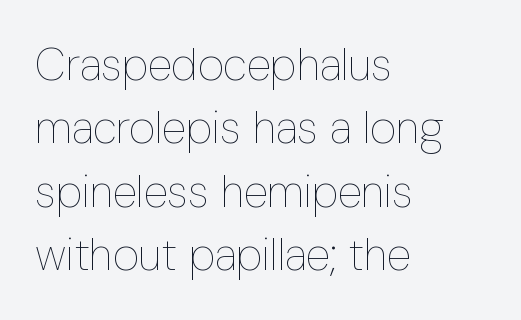
{"italic": "no", "bold": "no", "weight": "thin", "width": "condensed", "stroke_contrast": "low", "x_height": "medium", "monospaced": "no", "underline": "no", "align": "left", "line_spacing": "normal", "line_spacing_ratio": 1.41, "letter_spacing": "normal", "letter_spacing_em": 0.0, "glyph_px": 45}
